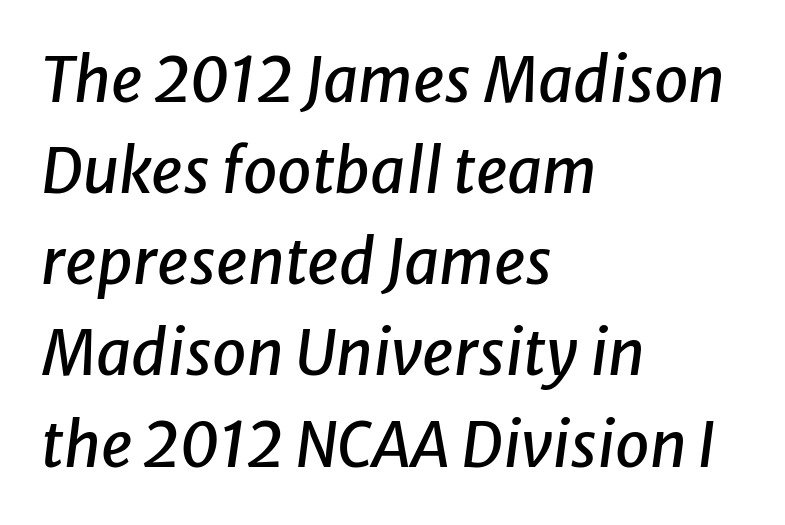
{"italic": "yes", "lean": "right", "slant_degrees": 8, "width": "normal", "stroke_contrast": "low", "x_height": "medium", "monospaced": "no", "underline": "no", "align": "left", "line_spacing": "normal", "line_spacing_ratio": 1.47, "letter_spacing": "normal", "letter_spacing_em": 0.0, "glyph_px": 62}
